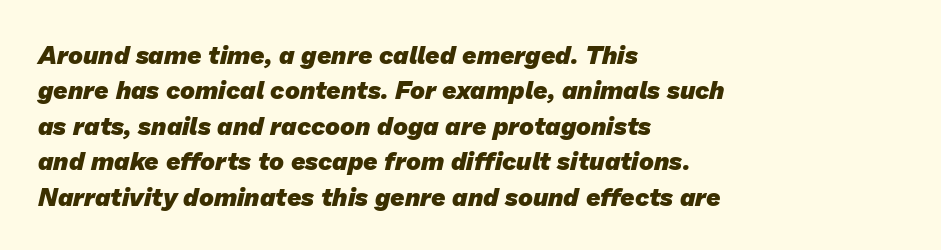
{"bold": "yes", "underline": "no", "align": "left", "line_spacing": "normal", "line_spacing_ratio": 1.42, "letter_spacing": "normal", "letter_spacing_em": 0.0, "glyph_px": 25}
